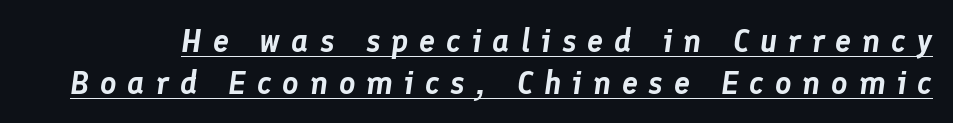
The leading is moderate, giving the passage an even texture. The passage shown is typed in a proportional face where columns would drift. The letters are spread apart with noticeably loose tracking. Beneath each row of characters lies a ruled line. Is the type slanted? Yes — the strokes lean at a clear angle.
